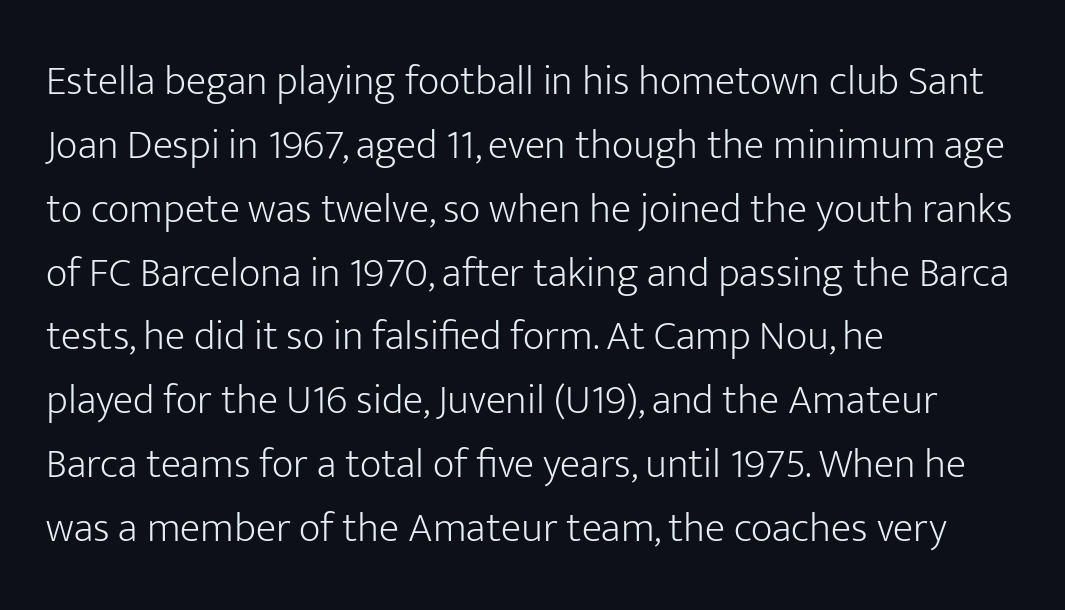
Lines of text with bare space underneath. Stem width sits at or under what a default text font uses. Tall strokes in this sample are plumb rather than angled. Line spacing here is normal. Typeset ragged right — the left edge is the straight one. Nothing unusual about the tracking: characters are spaced as the font intends.
